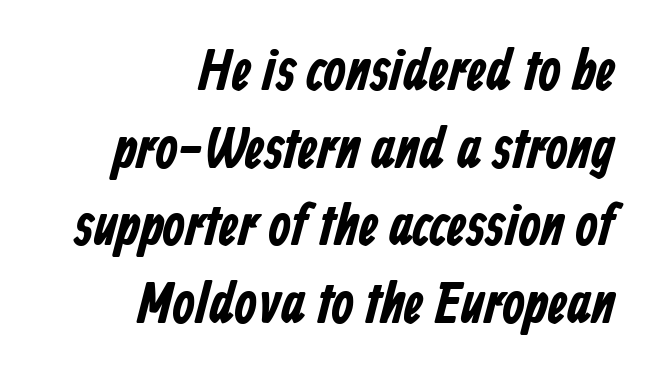
Q: Is the text bold? A: Yes.
Q: Is the typeface a serif or a sans-serif typeface? A: Sans-serif.
Q: Is the text underlined? A: No.
Q: How is the paragraph aligned? A: Right-aligned.
Q: Is the spacing between letters normal or unusually wide? A: Normal.
Q: Is the spacing between lines tight, normal or loose? A: Normal.
Q: Width (condensed, normal, or wide)? A: Condensed.
Q: Stroke contrast? A: Low.
Q: x-height? A: Medium.
Q: Monospaced? A: No.
